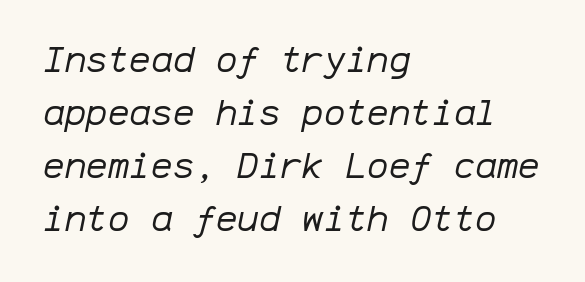
Q: Is the text bold? A: No.
Q: Is the text italic (slanted)? A: Yes, it leans right by about 12 degrees.
Q: Is the text underlined? A: No.
Q: How is the paragraph aligned? A: Left-aligned.
Q: Is the spacing between letters normal or unusually wide? A: Normal.
Q: Is the spacing between lines tight, normal or loose? A: Normal.
Q: Width (condensed, normal, or wide)? A: Normal.
Q: Stroke contrast? A: Low.
Q: x-height? A: Medium.
Q: Monospaced? A: Yes.
